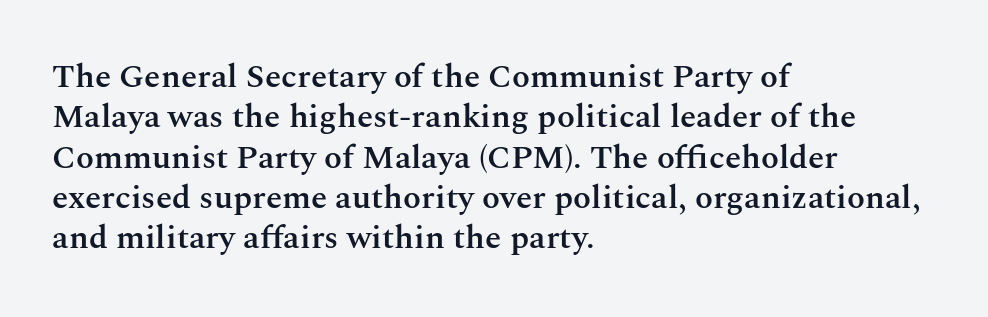
Observe the ordinary spacing: letters are neighbours, not strangers. Letterform terminals end in serifs throughout the passage. A bare baseline throughout the passage. The axis of the letterforms is exactly vertical. Emphasis by weight is partial: semibold. Line starts are locked; line ends wander.
